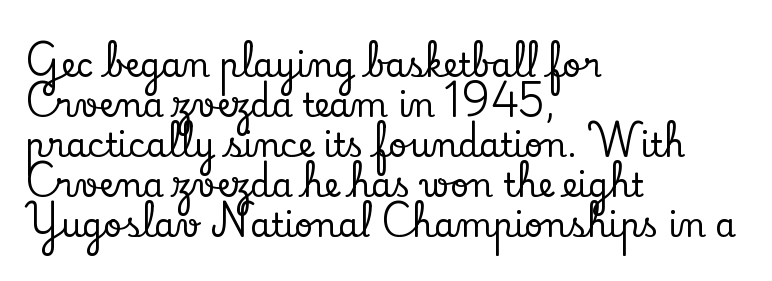
The image shows 33 px serif type, upright; set left-aligned, line spacing 1.21x, normal letter spacing, not underlined; low stroke contrast and a small x-height.
